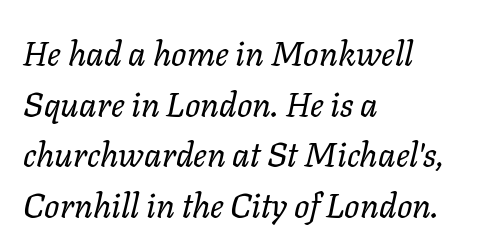
Q: Is the text bold? A: No.
Q: Is the text italic (slanted)? A: Yes, it leans right by about 11 degrees.
Q: Is the text underlined? A: No.
Q: How is the paragraph aligned? A: Left-aligned.
Q: Is the spacing between letters normal or unusually wide? A: Normal.
Q: Is the spacing between lines tight, normal or loose? A: Normal.
Q: Width (condensed, normal, or wide)? A: Normal.
Q: Stroke contrast? A: Low.
Q: x-height? A: Medium.
Q: Monospaced? A: No.
